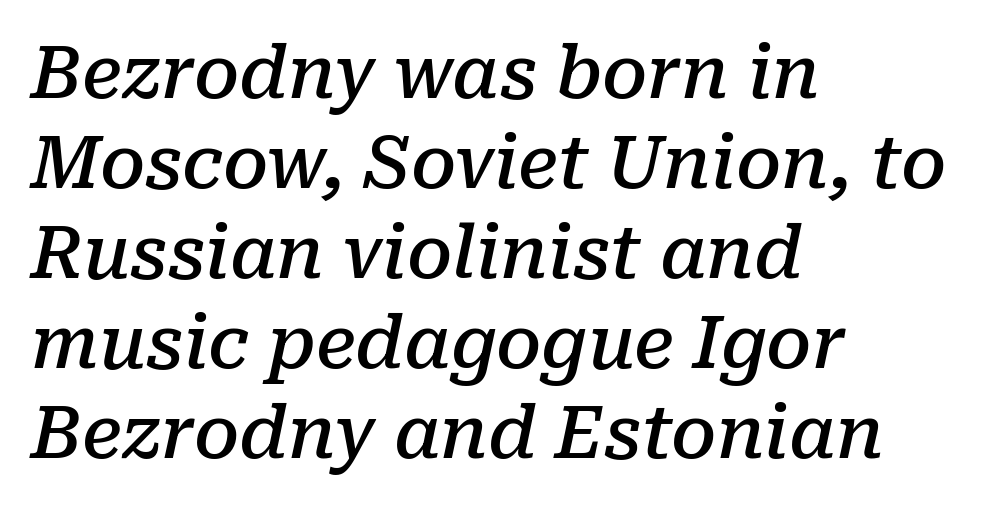
The image shows 72 px semibold serif type, italic (leaning right); set left-aligned, normal line spacing (1.25x), normal letter spacing, not underlined; low stroke contrast and a medium x-height.
